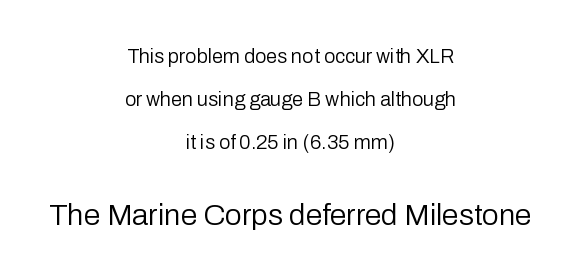
{"serif": "no", "italic": "no", "bold": "no", "weight": "regular", "width": "normal", "stroke_contrast": "low", "x_height": "medium", "monospaced": "no", "underline": "no", "align": "center", "line_spacing": "loose", "line_spacing_ratio": 2.15, "letter_spacing": "normal", "letter_spacing_em": 0.0, "larger_block": "second", "size_ratio": 1.5, "glyph_px": 30}
